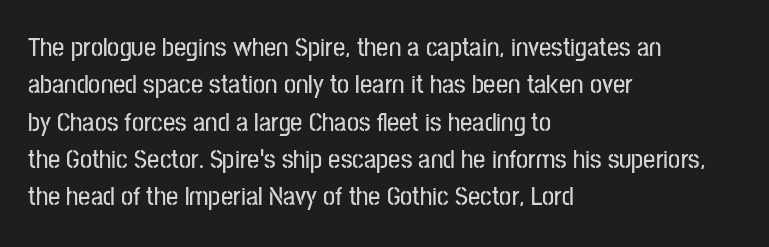
The image shows 27 px text type, upright; set left-aligned, normal line spacing (1.38x), normal letter spacing, not underlined.
